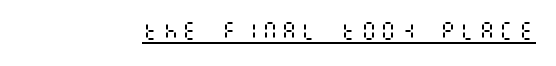
{"italic": "no", "bold": "no", "underline": "yes", "glyph_px": 20}
